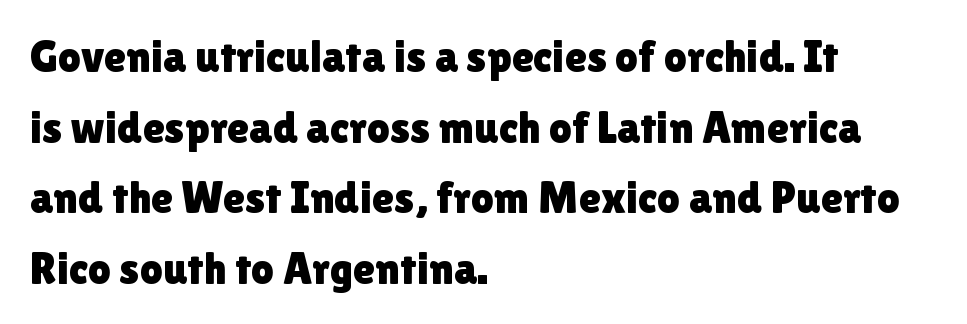
Students, note that the glyphs here touch the page at normal intervals. Descenders hang freely into open space. Characters remain perfectly vertical along every line. The lines are quadded left. The face used here is a sans, in the tradition of grotesques and geometrics.
